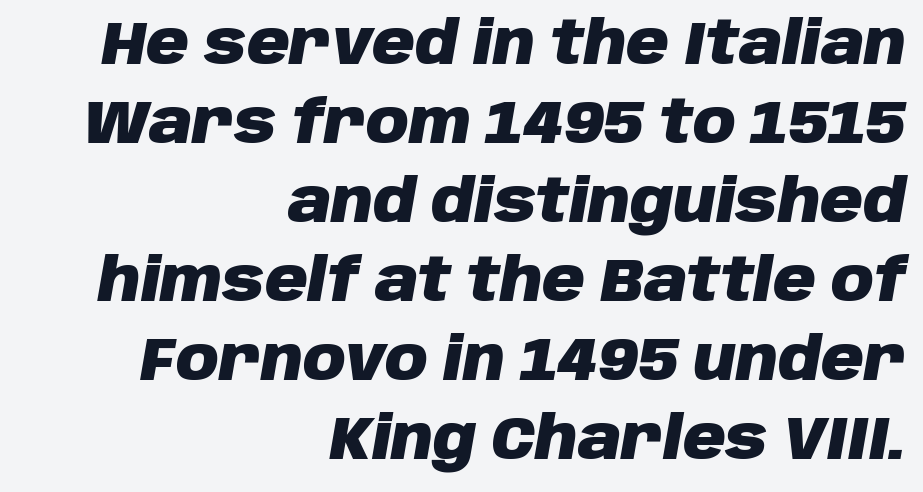
Q: Is the text bold? A: Yes.
Q: Is the text italic (slanted)? A: Yes, it leans right by about 10 degrees.
Q: Is the text underlined? A: No.
Q: How is the paragraph aligned? A: Right-aligned.
Q: Is the spacing between letters normal or unusually wide? A: Normal.
Q: Is the spacing between lines tight, normal or loose? A: Normal.
Q: Width (condensed, normal, or wide)? A: Normal.
Q: Stroke contrast? A: Low.
Q: x-height? A: Large.
Q: Monospaced? A: No.
